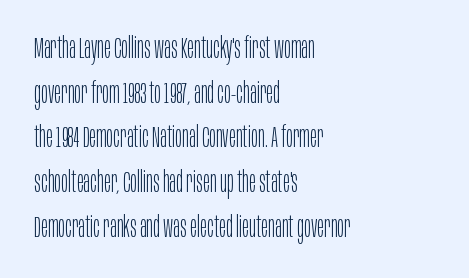
The image shows 29 px light, condensed sans-serif type, upright; set left-aligned, normal line spacing (1.54x), normal letter spacing, not underlined; low stroke contrast and a large x-height.
